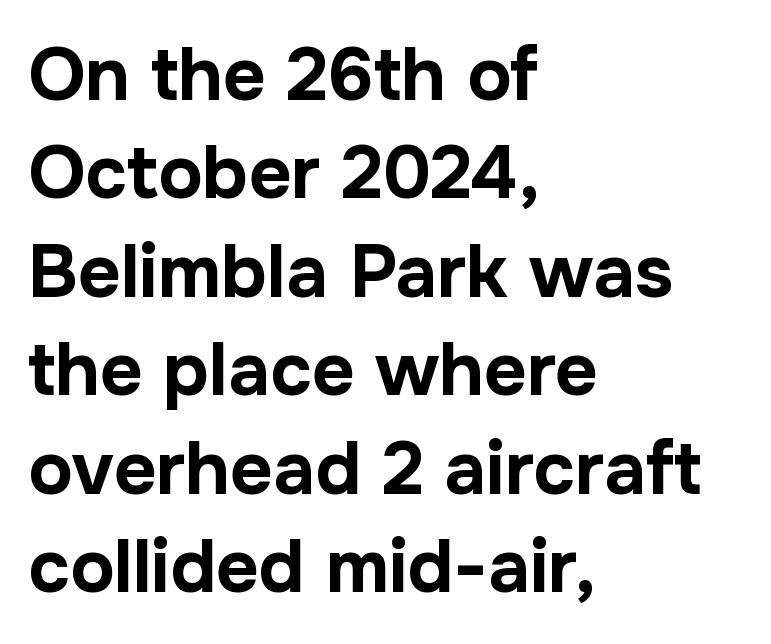
The image shows 74 px bold sans-serif type, upright; set left-aligned, normal line spacing (1.33x), normal letter spacing, not underlined; low stroke contrast and a medium x-height.
